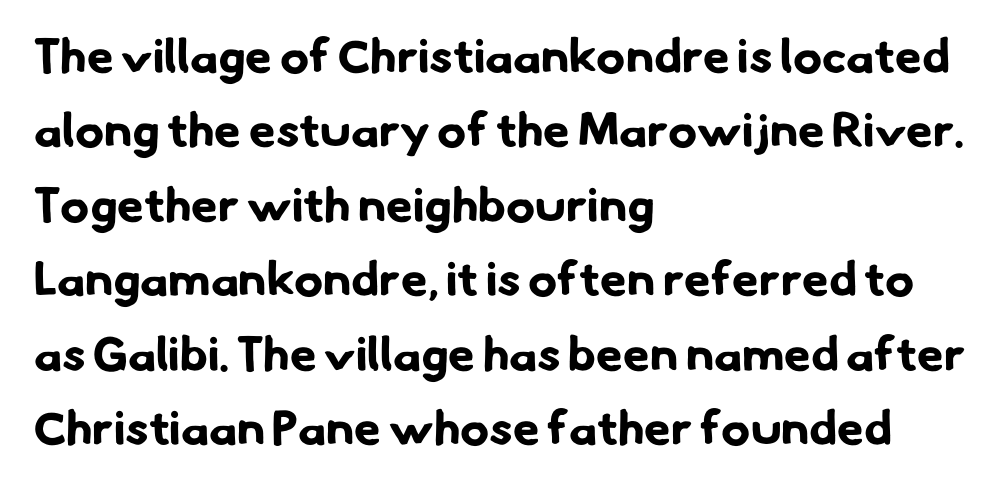
{"serif": "no", "bold": "yes", "weight": "bold", "width": "normal", "stroke_contrast": "low", "x_height": "small", "monospaced": "no", "underline": "no", "align": "left", "line_spacing": "normal", "line_spacing_ratio": 1.55, "letter_spacing": "normal", "letter_spacing_em": 0.0, "glyph_px": 48}
